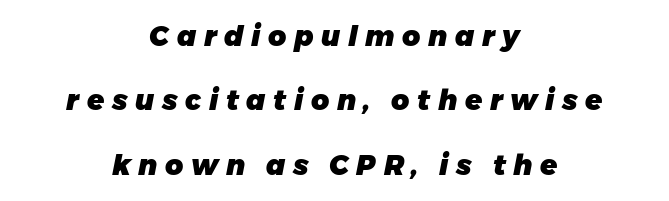
Q: Is the text bold? A: Yes.
Q: Is the text italic (slanted)? A: Yes, it leans right by about 11 degrees.
Q: Is the text underlined? A: No.
Q: How is the paragraph aligned? A: Centered.
Q: Is the spacing between letters normal or unusually wide? A: Unusually wide.
Q: Is the spacing between lines tight, normal or loose? A: Loose.
Q: Width (condensed, normal, or wide)? A: Normal.
Q: Stroke contrast? A: Low.
Q: x-height? A: Medium.
Q: Monospaced? A: No.
